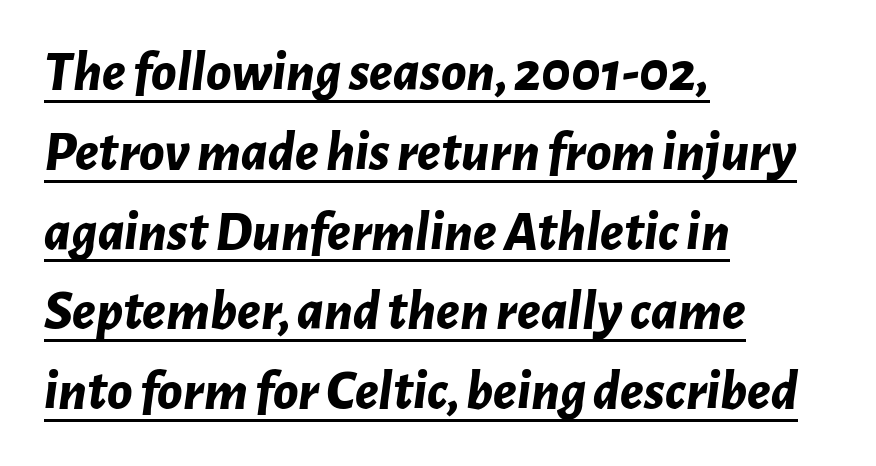
{"italic": "yes", "lean": "right", "slant_degrees": 7, "bold": "yes", "weight": "bold", "width": "normal", "stroke_contrast": "low", "x_height": "medium", "monospaced": "no", "underline": "yes", "align": "left", "line_spacing": "normal", "line_spacing_ratio": 1.4, "letter_spacing": "normal", "letter_spacing_em": 0.0, "glyph_px": 57}
